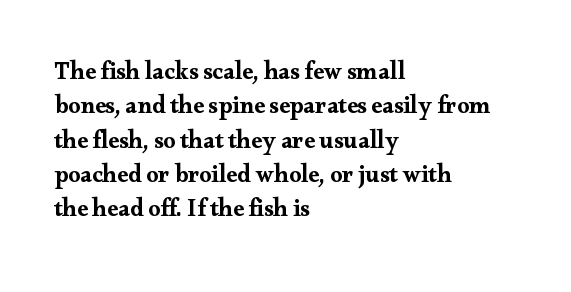
{"italic": "no", "underline": "no", "align": "left", "line_spacing": "normal", "line_spacing_ratio": 1.43, "letter_spacing": "normal", "letter_spacing_em": 0.0, "glyph_px": 24}
